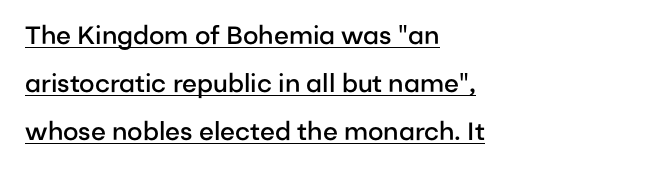
{"italic": "no", "bold": "semi", "underline": "yes", "align": "left", "line_spacing": "loose", "line_spacing_ratio": 1.92, "letter_spacing": "normal", "letter_spacing_em": 0.0, "glyph_px": 25}
